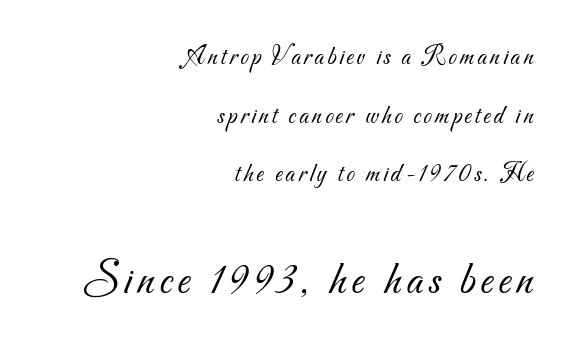
The image shows 47 px light sans-serif type; set right-aligned, loose line spacing (2.17x), not underlined; the second (bottom) block is 1.74x larger; medium stroke contrast and a small x-height.
